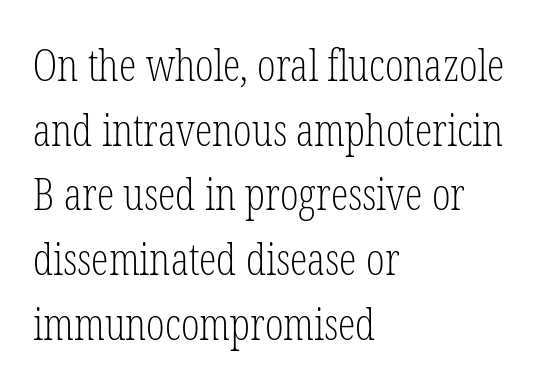
Q: Is the text bold? A: No.
Q: Is the text italic (slanted)? A: No, it is upright.
Q: Is the typeface a serif or a sans-serif typeface? A: Serif.
Q: Is the text underlined? A: No.
Q: How is the paragraph aligned? A: Left-aligned.
Q: Is the spacing between letters normal or unusually wide? A: Normal.
Q: Is the spacing between lines tight, normal or loose? A: Normal.
Q: Width (condensed, normal, or wide)? A: Condensed.
Q: Stroke contrast? A: Low.
Q: x-height? A: Medium.
Q: Monospaced? A: No.
